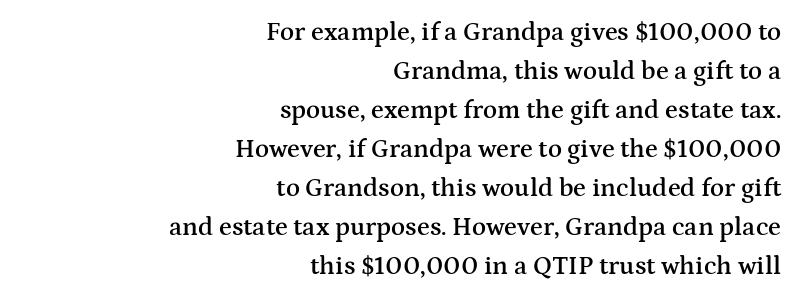
Italic? Not at all — the glyphs are vertical. These lines are set flush right with a ragged left edge. Look at the tracking — it's just the regular setting, nothing added. This block has exactly the height ordinary leading produces. Just letters on the line, the space beneath them empty. A fair bit of extra ink — the face is semibold, not bold.
